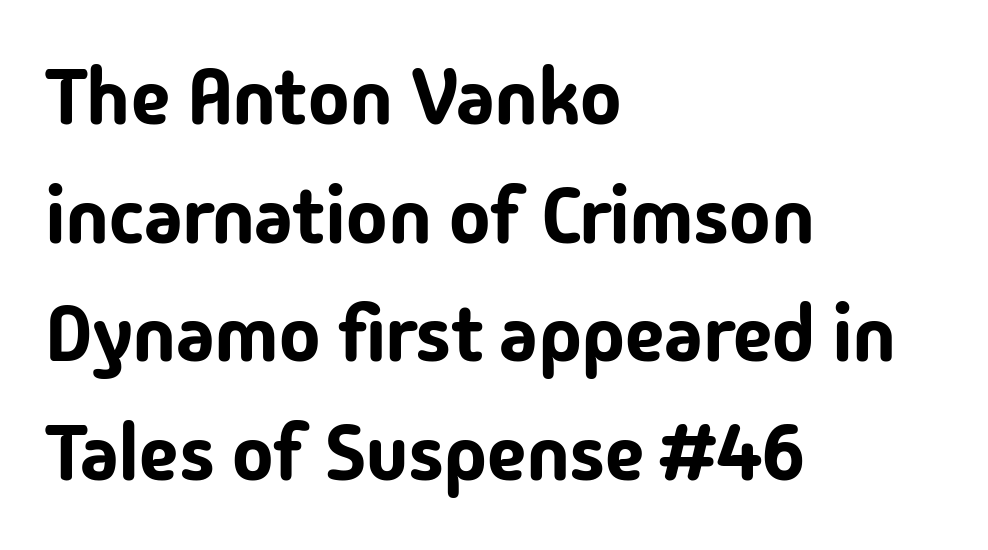
The image shows 78 px sans-serif type, upright; set left-aligned, normal line spacing (1.52x), normal letter spacing, not underlined; low stroke contrast and a medium x-height.
